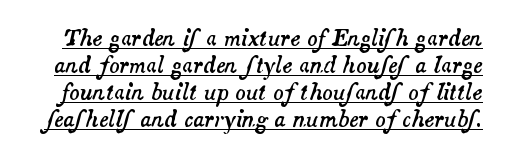
{"italic": "yes", "lean": "right", "slant_degrees": 14, "underline": "yes", "line_spacing": "normal", "line_spacing_ratio": 1.28, "letter_spacing": "normal", "letter_spacing_em": 0.0, "glyph_px": 21}
